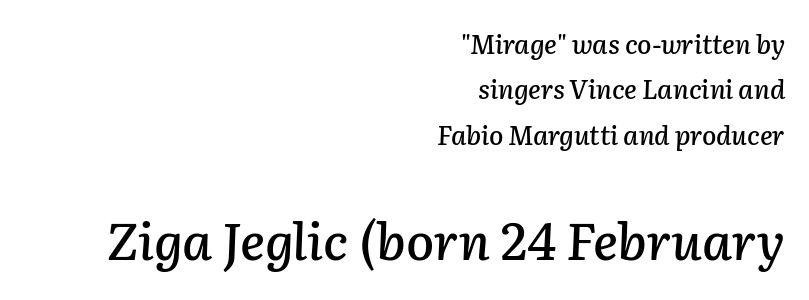
If you drew a line through each stem, it would be angled. Every row of glyphs terminates at an identical x-position on the right. Whoever set this made the second block the dominant, larger element. Is this a fixed-width face? No — the glyphs have proportional, varying widths. This sample uses plain, unmodified letter spacing.
